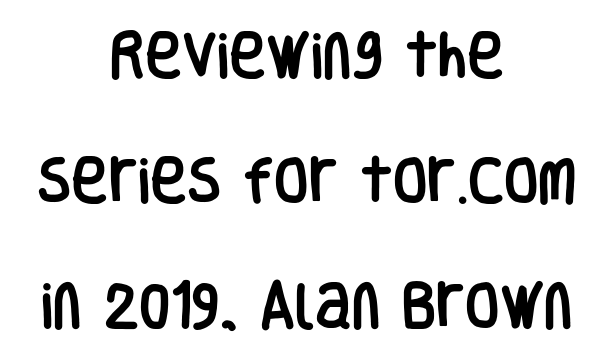
{"serif": "no", "italic": "no", "width": "condensed", "stroke_contrast": "low", "x_height": "large", "monospaced": "no", "underline": "no", "align": "center", "line_spacing": "loose", "line_spacing_ratio": 2.5, "letter_spacing": "normal", "letter_spacing_em": 0.0, "glyph_px": 50}
